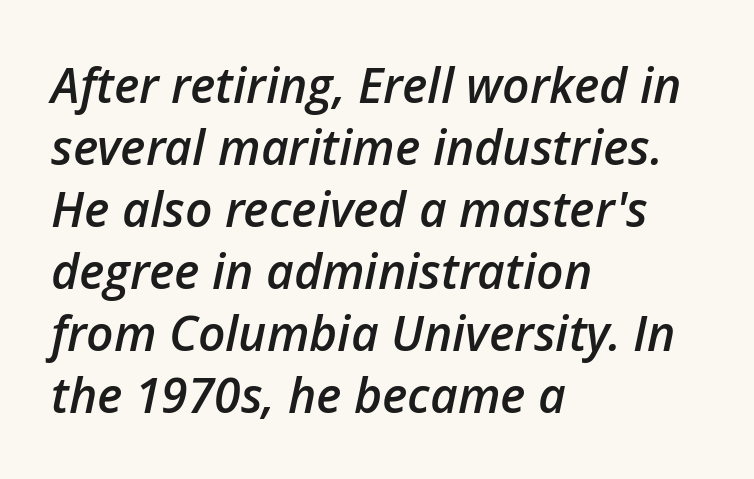
The image shows 48 px semibold type, italic (leaning right); set left-aligned, normal line spacing (1.29x), normal letter spacing, not underlined; low stroke contrast and a medium x-height.
